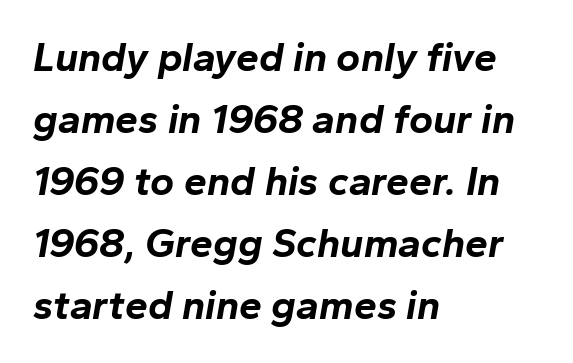
Q: Is the text bold? A: Yes.
Q: Is the text italic (slanted)? A: Yes, it leans right by about 10 degrees.
Q: Is the text underlined? A: No.
Q: How is the paragraph aligned? A: Left-aligned.
Q: Is the spacing between letters normal or unusually wide? A: Normal.
Q: Is the spacing between lines tight, normal or loose? A: Normal.
Q: Width (condensed, normal, or wide)? A: Normal.
Q: Stroke contrast? A: Low.
Q: x-height? A: Medium.
Q: Monospaced? A: No.
